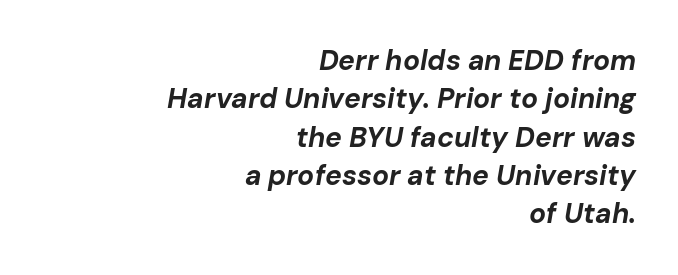
The image shows 28 px bold type, italic (leaning right); set right-aligned, normal line spacing (1.37x), normal letter spacing, not underlined; low stroke contrast and a medium x-height.
